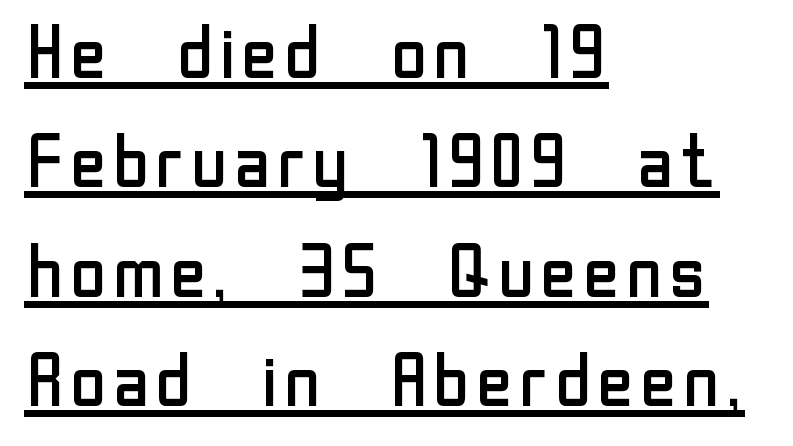
The image shows 73 px regular-weight sans-serif type, upright; set left-aligned, normal line spacing (1.5x), normal letter spacing, underlined; low stroke contrast and a medium x-height.
